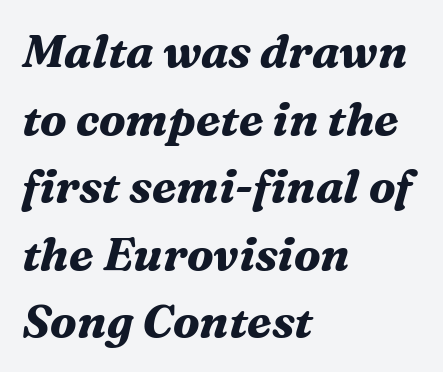
Q: Is the text bold? A: Yes.
Q: Is the text italic (slanted)? A: Yes, it leans right by about 16 degrees.
Q: Is the typeface a serif or a sans-serif typeface? A: Serif.
Q: Is the text underlined? A: No.
Q: How is the paragraph aligned? A: Left-aligned.
Q: Is the spacing between letters normal or unusually wide? A: Normal.
Q: Is the spacing between lines tight, normal or loose? A: Normal.
Q: Width (condensed, normal, or wide)? A: Normal.
Q: Stroke contrast? A: Medium.
Q: x-height? A: Medium.
Q: Monospaced? A: No.
